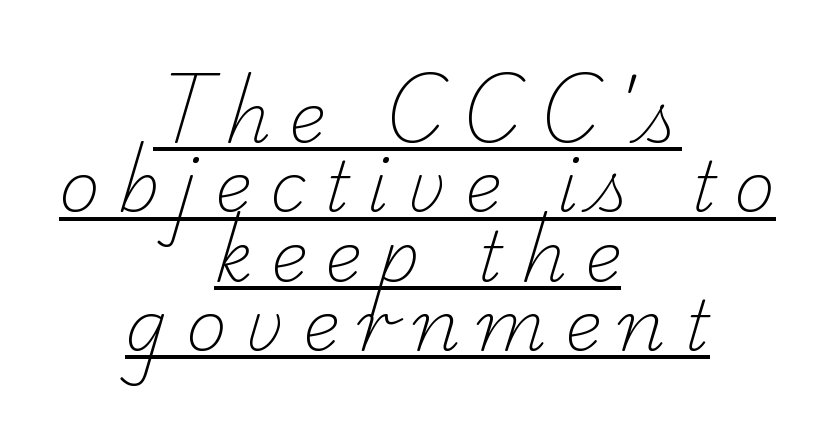
Does a line run under the words? Yes, clearly. Honestly, the letter spacing is so wide it's the main thing you notice. Each stroke keeps to a modest, everyday thickness or less. The setting favours the middle, as headings and verse often do. The passage shown is typeset with a serif family.
